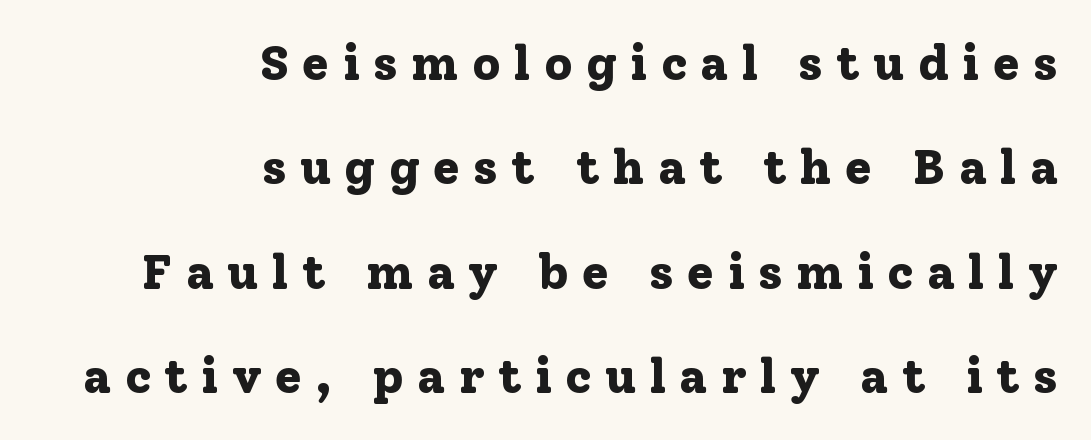
How heavy is the stroke? Heavy — this is a bold. Varying glyph widths throughout — classic text-font behaviour. The space directly below the letters is spotless. Font category for this specimen: serif.
